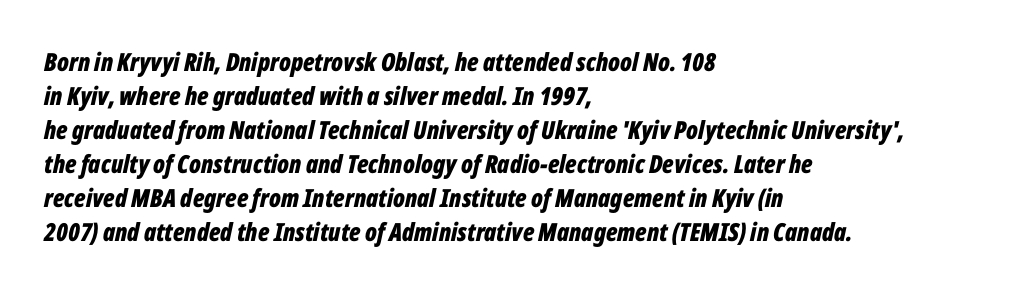
The image shows 25 px bold type, italic (leaning right); set left-aligned, normal line spacing (1.36x), normal letter spacing, not underlined.
